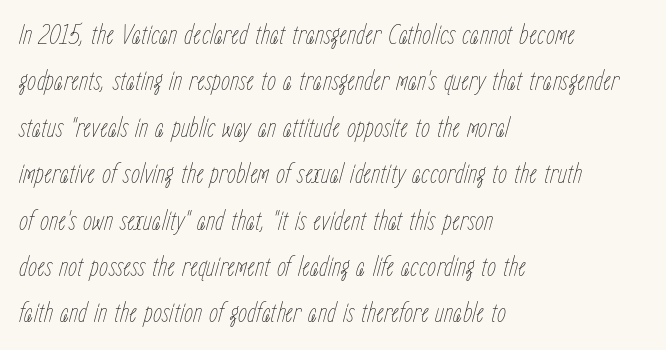
Q: Is the text bold? A: No.
Q: Is the text italic (slanted)? A: Yes, it leans right by about 15 degrees.
Q: Is the text underlined? A: No.
Q: How is the paragraph aligned? A: Left-aligned.
Q: Is the spacing between letters normal or unusually wide? A: Normal.
Q: Is the spacing between lines tight, normal or loose? A: Normal.
Q: Width (condensed, normal, or wide)? A: Condensed.
Q: Stroke contrast? A: Low.
Q: x-height? A: Medium.
Q: Monospaced? A: No.
